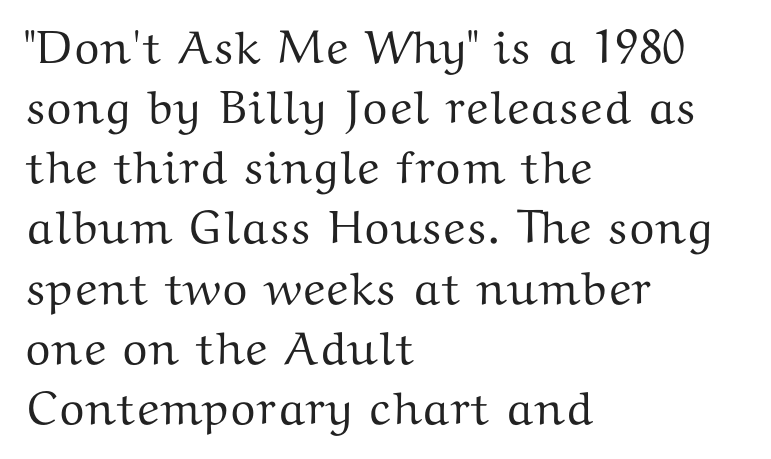
Q: Is the text italic (slanted)? A: No, it is upright.
Q: Is the typeface a serif or a sans-serif typeface? A: Serif.
Q: Is the text underlined? A: No.
Q: How is the paragraph aligned? A: Left-aligned.
Q: Is the spacing between letters normal or unusually wide? A: Normal.
Q: Is the spacing between lines tight, normal or loose? A: Normal.
Q: Width (condensed, normal, or wide)? A: Wide.
Q: Stroke contrast? A: Medium.
Q: x-height? A: Medium.
Q: Monospaced? A: No.
